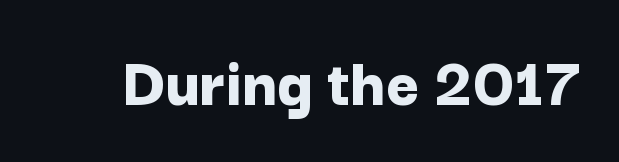
The image shows 71 px bold sans-serif type, upright; set normal letter spacing, not underlined; low stroke contrast and a medium x-height.
